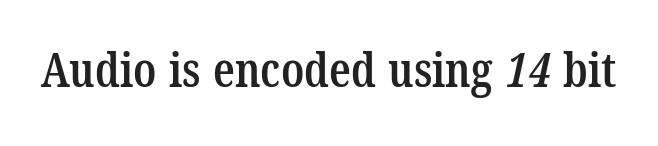
Q: Is the text bold? A: Semi-bold.
Q: Is the typeface a serif or a sans-serif typeface? A: Serif.
Q: Is the text underlined? A: No.
Q: Is the spacing between letters normal or unusually wide? A: Normal.
Q: Width (condensed, normal, or wide)? A: Condensed.
Q: Stroke contrast? A: Low.
Q: x-height? A: Medium.
Q: Monospaced? A: No.
